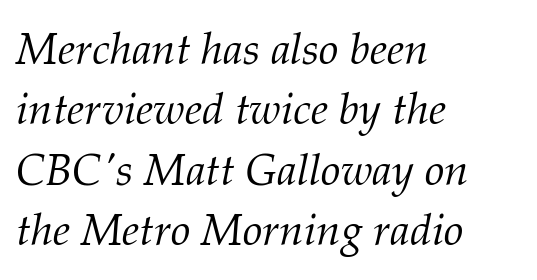
The image shows 44 px light serif type, italic (leaning right); set left-aligned, normal line spacing (1.37x), normal letter spacing, not underlined; medium stroke contrast and a medium x-height.
